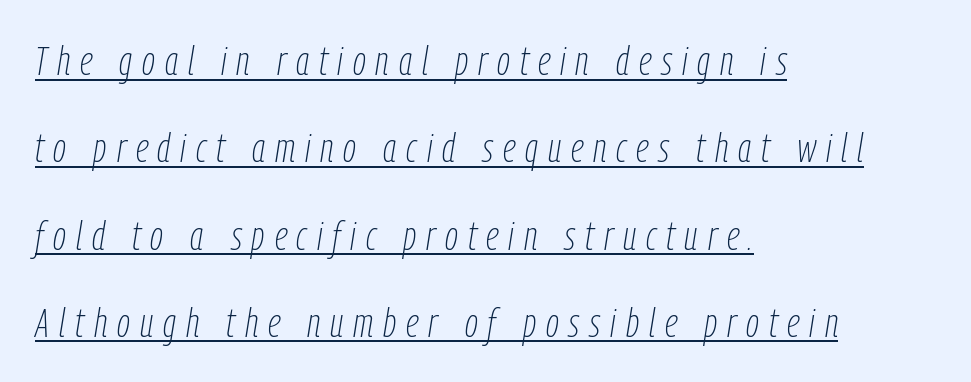
{"italic": "yes", "lean": "right", "slant_degrees": 9, "bold": "no", "weight": "thin", "width": "condensed", "stroke_contrast": "low", "x_height": "medium", "monospaced": "no", "underline": "yes", "align": "left", "line_spacing": "loose", "line_spacing_ratio": 2.13, "letter_spacing": "wide", "letter_spacing_em": 0.24, "glyph_px": 41}
